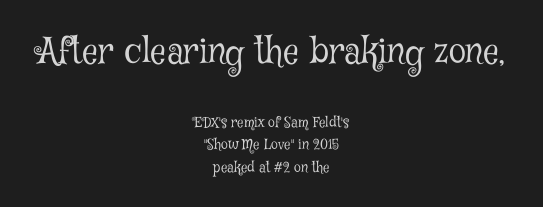
The image shows 35 px light, condensed serif type, upright; set centered, normal line spacing (1.6x), normal letter spacing, not underlined; the first (top) block is 2.5x larger; low stroke contrast and a medium x-height.
